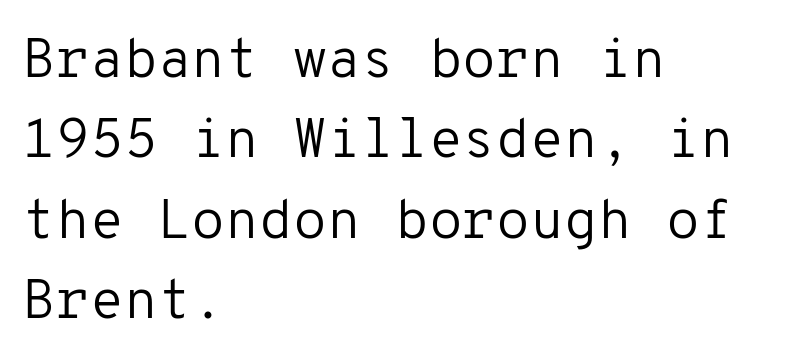
{"serif": "no", "italic": "no", "bold": "no", "weight": "regular", "width": "normal", "stroke_contrast": "low", "x_height": "medium", "monospaced": "yes", "underline": "no", "align": "left", "line_spacing": "normal", "line_spacing_ratio": 1.46, "letter_spacing": "normal", "letter_spacing_em": 0.0, "glyph_px": 55}
